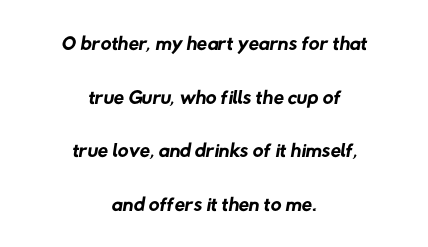
{"serif": "no", "bold": "no", "weight": "regular", "width": "normal", "stroke_contrast": "low", "x_height": "medium", "monospaced": "no", "underline": "no", "align": "center", "line_spacing_ratio": 1.79, "letter_spacing": "normal", "letter_spacing_em": 0.0, "glyph_px": 30}
